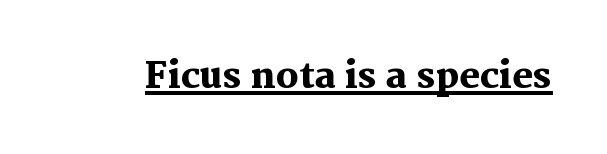
The image shows 35 px heavy serif type, upright; set normal letter spacing, underlined; medium stroke contrast and a medium x-height.
